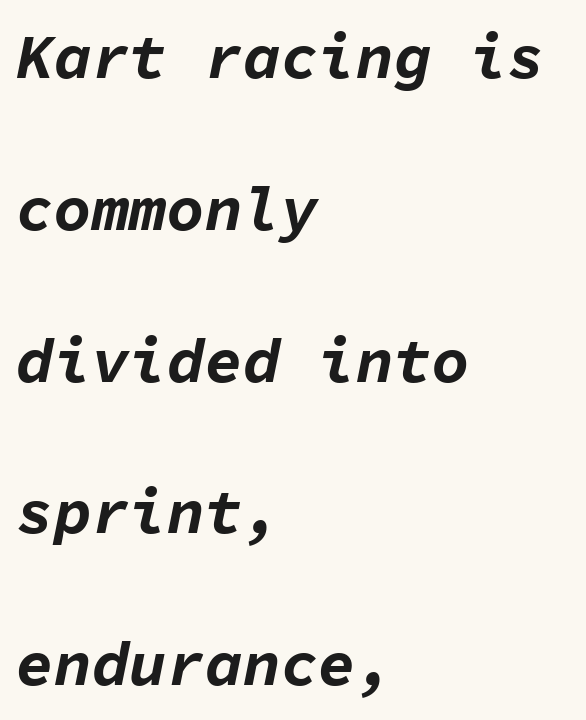
The passage shown is not underscored anywhere. Which margin do the lines hug? The left one — the right edge is uneven. Looks like terminal output: every glyph gets an equal slot. Each word holds together tightly as a unit, with standard inter-letter gaps.
